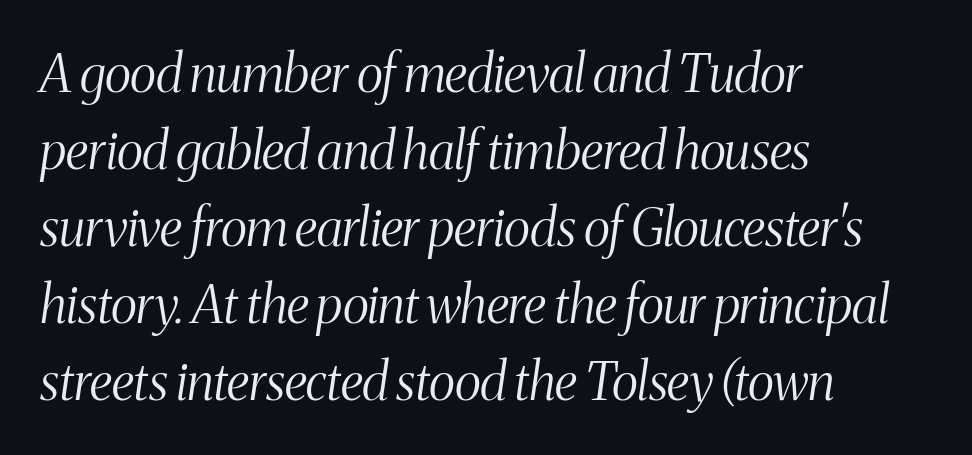
The rendering anchors every line to the left-hand side. Varying glyph widths throughout — classic text-font behaviour. The letterforms sit at book weight or below. Honestly, the letter spacing is just normal — you wouldn't notice it. The glyphs look as if they've been sheared to an angle. The passage shown is typeset with a serif family.
